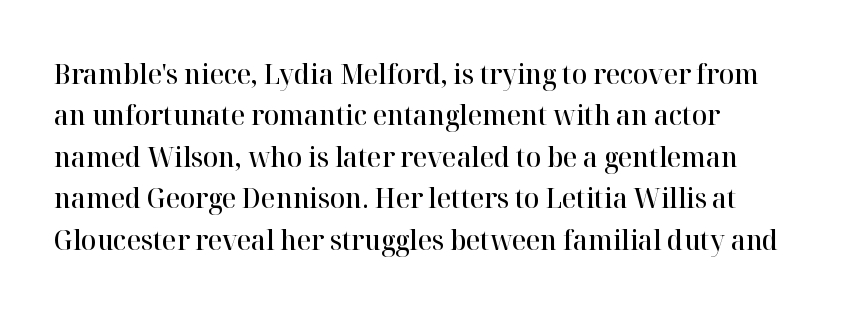
Q: Is the text bold? A: Semi-bold.
Q: Is the text italic (slanted)? A: No, it is upright.
Q: Is the typeface a serif or a sans-serif typeface? A: Serif.
Q: Is the text underlined? A: No.
Q: How is the paragraph aligned? A: Left-aligned.
Q: Is the spacing between letters normal or unusually wide? A: Normal.
Q: Is the spacing between lines tight, normal or loose? A: Normal.
Q: Width (condensed, normal, or wide)? A: Normal.
Q: Stroke contrast? A: High.
Q: x-height? A: Medium.
Q: Monospaced? A: No.
